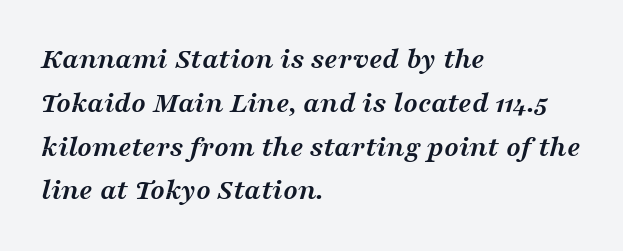
The image shows 30 px semibold, wide serif type, italic (leaning right); set left-aligned, normal line spacing (1.46x), normal letter spacing, not underlined; medium stroke contrast and a medium x-height.
